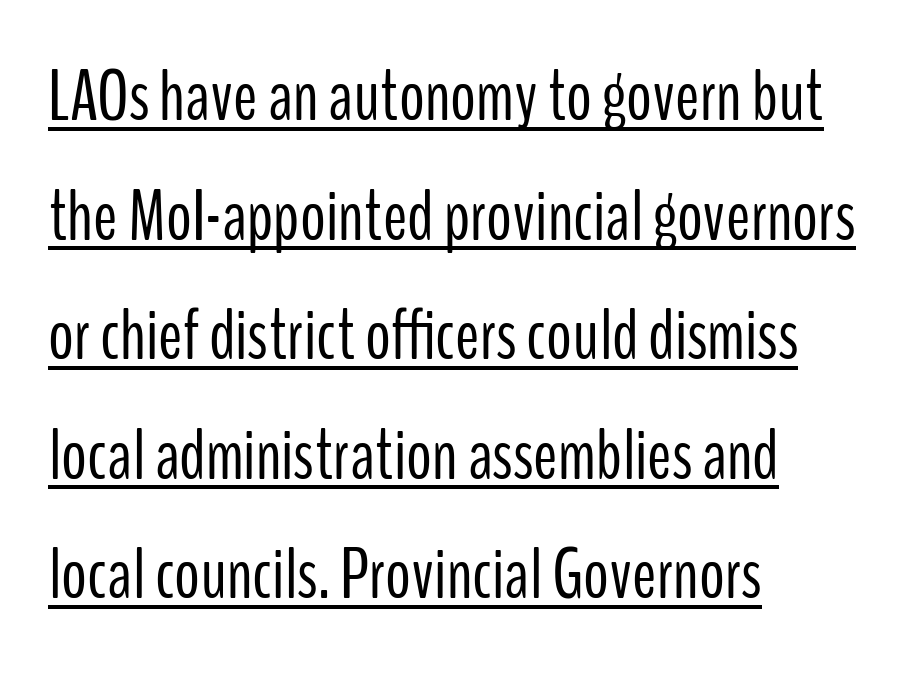
The image shows 72 px light, condensed sans-serif type, upright; set left-aligned, normal line spacing (1.66x), normal letter spacing, underlined; low stroke contrast and a medium x-height.
